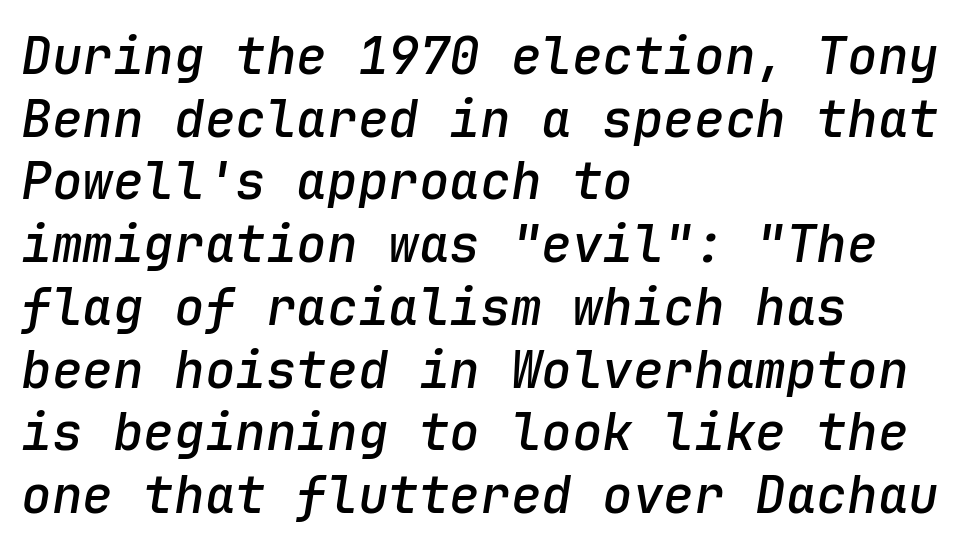
Decoration check: the copy has no underline. In terms of posture, this sample is oblique. Is this a fixed-width face? Yes — each glyph sits in an identical cell. If you drew a ruler down the left edge, every line would touch it. There is no visible air inserted between adjacent glyphs.
